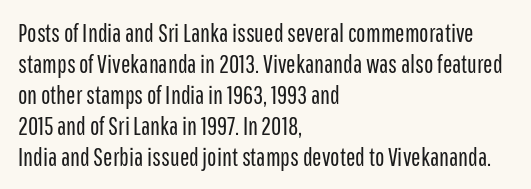
Q: Is the text bold? A: No.
Q: Is the text italic (slanted)? A: No, it is upright.
Q: Is the text underlined? A: No.
Q: How is the paragraph aligned? A: Left-aligned.
Q: Is the spacing between letters normal or unusually wide? A: Normal.
